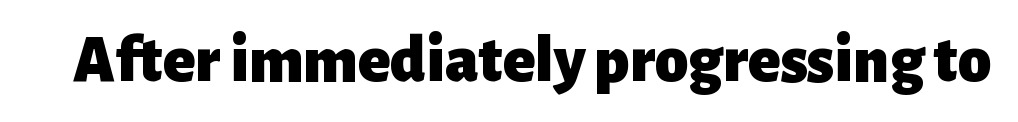
{"serif": "no", "italic": "no", "bold": "yes", "weight": "heavy", "width": "normal", "stroke_contrast": "low", "x_height": "medium", "monospaced": "no", "underline": "no", "letter_spacing": "normal", "letter_spacing_em": 0.0, "glyph_px": 67}
